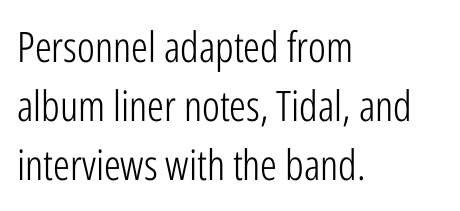
{"serif": "no", "italic": "no", "bold": "no", "weight": "light", "width": "condensed", "stroke_contrast": "low", "x_height": "medium", "monospaced": "no", "underline": "no", "align": "left", "line_spacing": "normal", "line_spacing_ratio": 1.41, "letter_spacing": "normal", "letter_spacing_em": 0.0, "glyph_px": 42}
